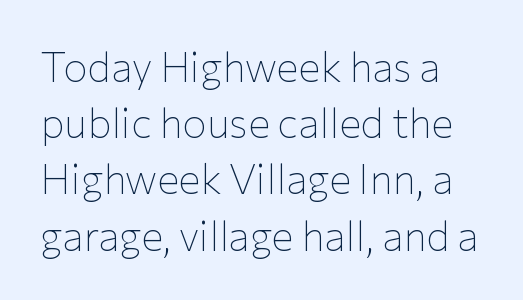
Q: Is the text bold? A: No.
Q: Is the text italic (slanted)? A: No, it is upright.
Q: Is the typeface a serif or a sans-serif typeface? A: Sans-serif.
Q: Is the text underlined? A: No.
Q: Is the spacing between letters normal or unusually wide? A: Normal.
Q: Is the spacing between lines tight, normal or loose? A: Normal.
Q: Width (condensed, normal, or wide)? A: Normal.
Q: Stroke contrast? A: Low.
Q: x-height? A: Medium.
Q: Monospaced? A: No.
